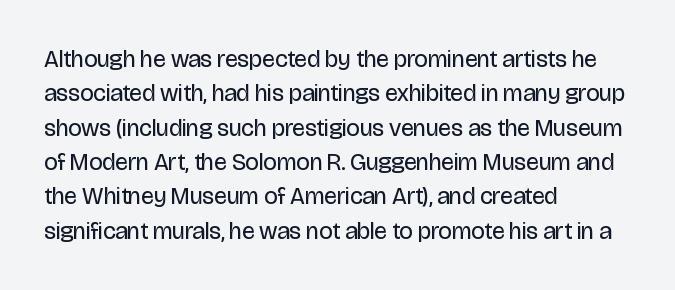
Q: Is the text bold? A: No.
Q: Is the text italic (slanted)? A: No, it is upright.
Q: Is the text underlined? A: No.
Q: How is the paragraph aligned? A: Left-aligned.
Q: Is the spacing between letters normal or unusually wide? A: Normal.
Q: Is the spacing between lines tight, normal or loose? A: Normal.
